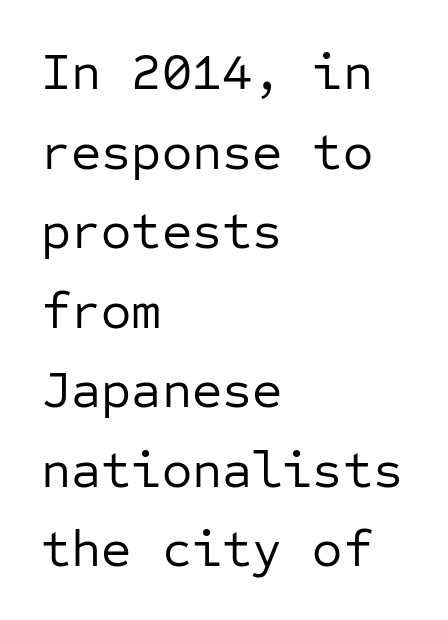
A typesetter would call this zero additional tracking. Which margin do the lines hug? The left one — the right edge is uneven. Nope, no serifs anywhere on these letters. A light-to-regular cut is what we see here.
